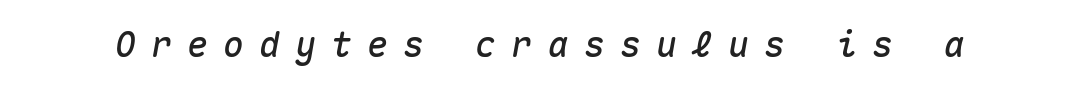
{"italic": "yes", "lean": "right", "slant_degrees": 10, "width": "normal", "stroke_contrast": "medium", "x_height": "medium", "monospaced": "yes", "underline": "no", "letter_spacing": "wide", "letter_spacing_em": 0.43, "glyph_px": 35}
